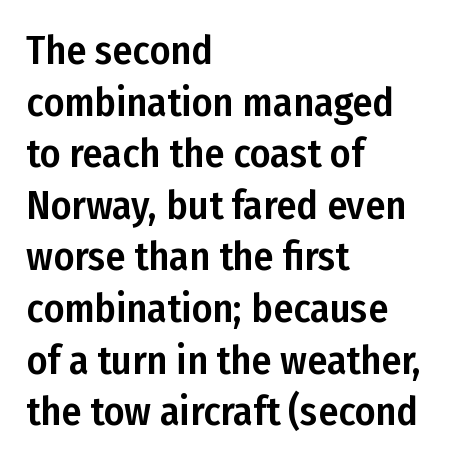
{"serif": "no", "italic": "no", "width": "condensed", "stroke_contrast": "low", "x_height": "medium", "monospaced": "no", "underline": "no", "align": "left", "line_spacing": "normal", "line_spacing_ratio": 1.29, "letter_spacing": "normal", "letter_spacing_em": 0.0, "glyph_px": 40}
